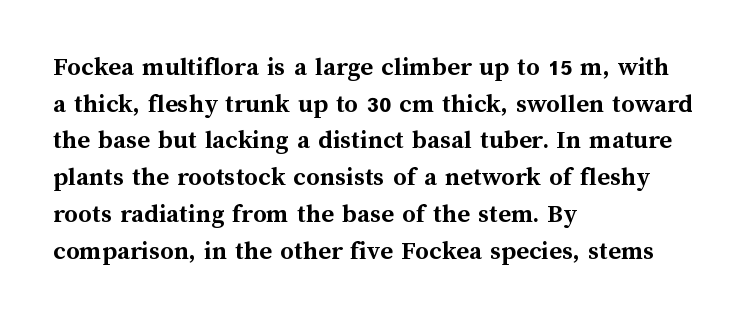
Casual observation: everything's shoved over to the left. Look at the tracking — it's just the regular setting, nothing added. The rendering uses a moderate line-height, typical for paragraphs. Decoration check: the copy has no underline. The face used here has the dense, thick strokes of a bold. The typography opts for an upright posture over an oblique one.
